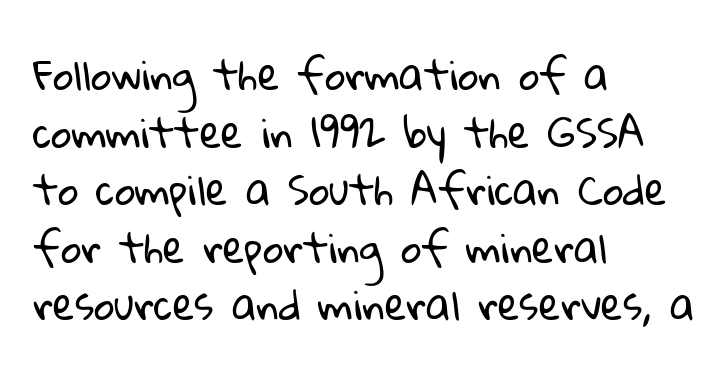
Unlike a traditional serif, this face leaves its strokes unadorned. Line spacing here is normal. The passage shown has conventional tracking throughout. The rendering uses natural spacing where letterforms have individual widths. The rendering anchors every line to the left-hand side.
